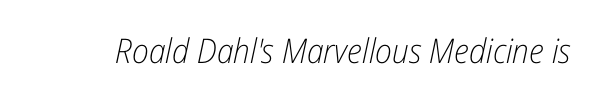
{"italic": "yes", "lean": "right", "slant_degrees": 12, "bold": "no", "weight": "light", "width": "condensed", "stroke_contrast": "low", "x_height": "medium", "monospaced": "no", "underline": "no", "letter_spacing": "normal", "letter_spacing_em": 0.0, "glyph_px": 34}
